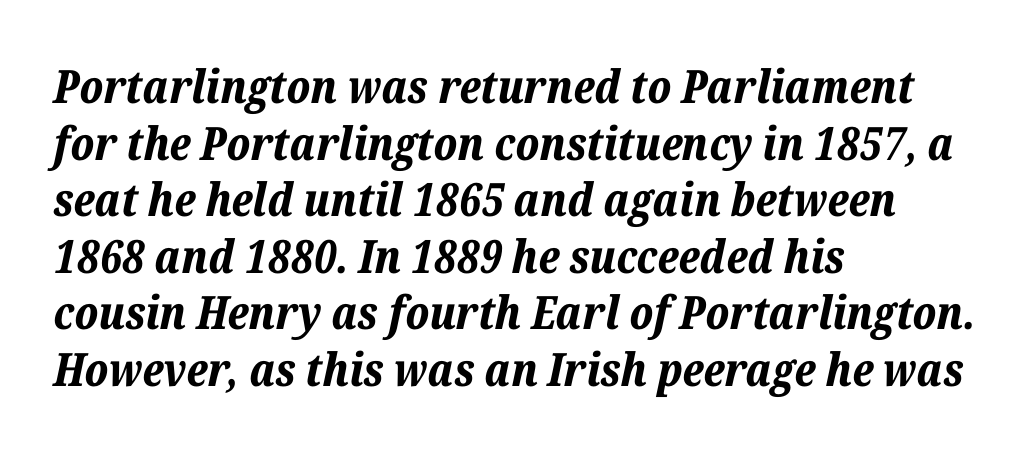
Q: Is the text bold? A: Yes.
Q: Is the text italic (slanted)? A: Yes, it leans right by about 12 degrees.
Q: Is the text underlined? A: No.
Q: How is the paragraph aligned? A: Left-aligned.
Q: Is the spacing between letters normal or unusually wide? A: Normal.
Q: Width (condensed, normal, or wide)? A: Normal.
Q: Stroke contrast? A: Low.
Q: x-height? A: Medium.
Q: Monospaced? A: No.
